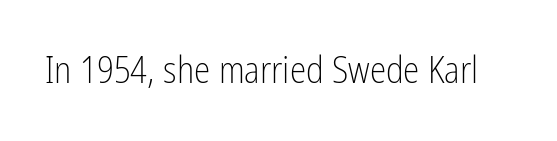
Nobody touched the tracking dial on this one. Tall strokes in this sample are plumb rather than angled. Each letter's strokes conclude bluntly, with no projecting serifs. Varying glyph widths throughout — classic text-font behaviour.
